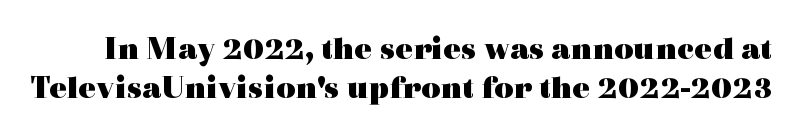
Descenders hang freely into open space. Standard letterfit; no display-style spreading of the glyphs. The letters stand upright; this is a roman face. Pretty heavy lettering here — definitely bold. These lines are composed in type with serifs.
